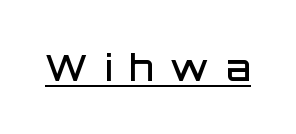
The image shows 36 px semibold sans-serif type, upright; set unusually wide letter spacing (+0.47 em), underlined; low stroke contrast and a large x-height.
